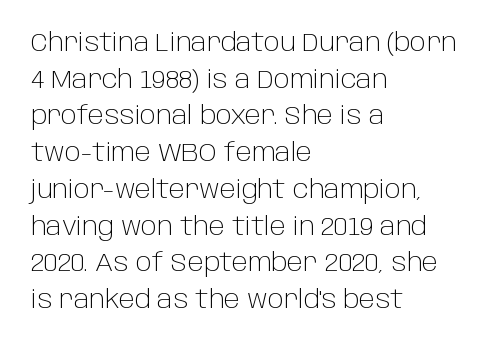
Q: Is the text bold? A: No.
Q: Is the text italic (slanted)? A: No, it is upright.
Q: Is the text underlined? A: No.
Q: How is the paragraph aligned? A: Left-aligned.
Q: Is the spacing between letters normal or unusually wide? A: Normal.
Q: Is the spacing between lines tight, normal or loose? A: Normal.
